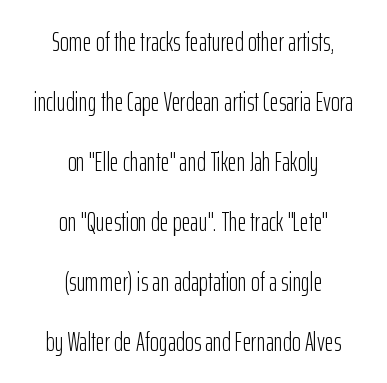
This sample is center-justified, so both line endings float freely. Posture: vertical. Leading is clearly above the norm, producing a sparse column. The line texture is even and compact thanks to regular tracking. Counters stay open thanks to moderate or lighter strokes.
